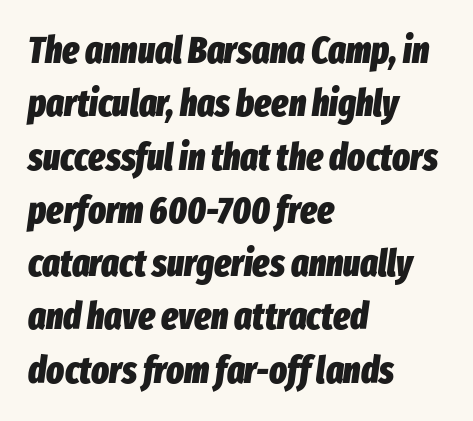
Q: Is the text bold? A: Yes.
Q: Is the text italic (slanted)? A: Yes, it leans right by about 8 degrees.
Q: Is the text underlined? A: No.
Q: How is the paragraph aligned? A: Left-aligned.
Q: Is the spacing between letters normal or unusually wide? A: Normal.
Q: Is the spacing between lines tight, normal or loose? A: Normal.
Q: Width (condensed, normal, or wide)? A: Condensed.
Q: Stroke contrast? A: Low.
Q: x-height? A: Medium.
Q: Monospaced? A: No.
